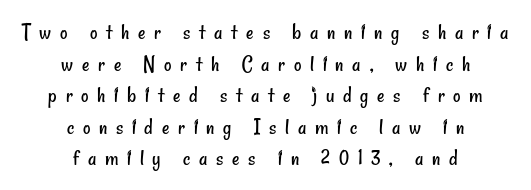
This reads as an unemphasized weight, regular at the heaviest. The strip under each line holds only bare page. Whoever set this chose a conventional vertical rhythm. The letters are spread apart with noticeably loose tracking.
